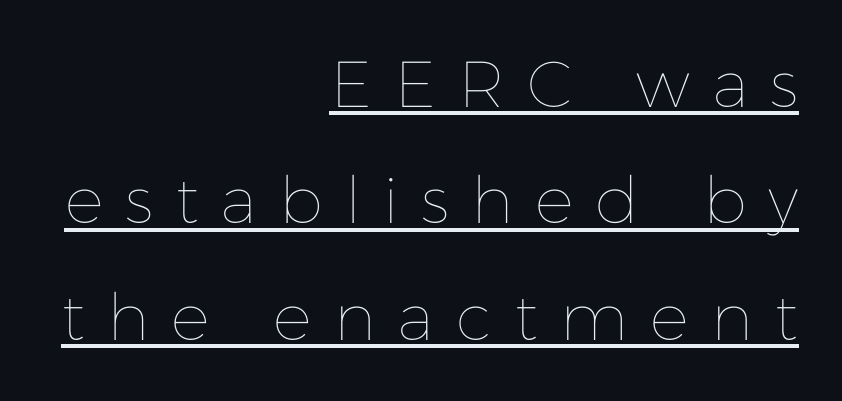
{"italic": "no", "bold": "no", "weight": "thin", "width": "normal", "stroke_contrast": "low", "x_height": "medium", "monospaced": "no", "underline": "yes", "align": "right", "line_spacing_ratio": 1.79, "letter_spacing": "wide", "letter_spacing_em": 0.34, "glyph_px": 65}
